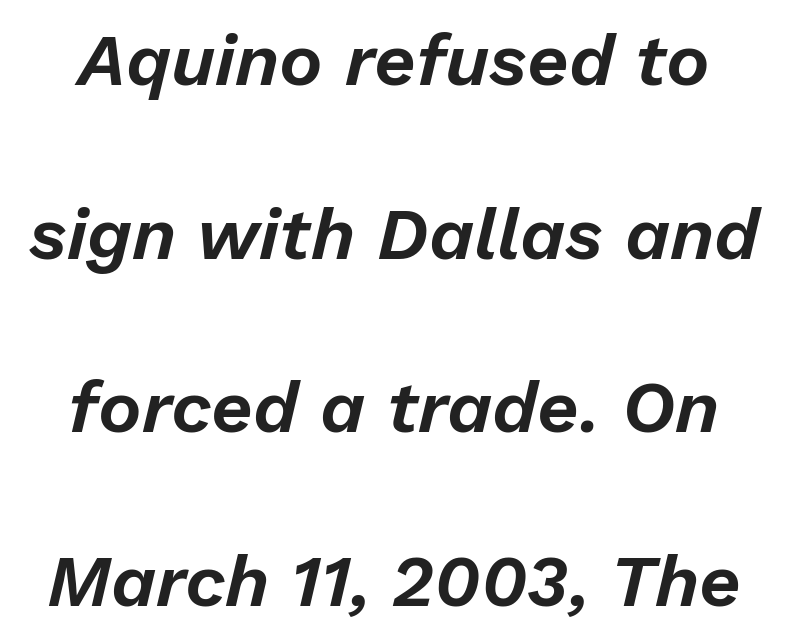
Q: Is the text italic (slanted)? A: Yes, it leans right by about 13 degrees.
Q: Is the text underlined? A: No.
Q: Is the spacing between letters normal or unusually wide? A: Normal.
Q: Is the spacing between lines tight, normal or loose? A: Loose.
Q: Width (condensed, normal, or wide)? A: Normal.
Q: Stroke contrast? A: Low.
Q: x-height? A: Medium.
Q: Monospaced? A: No.
